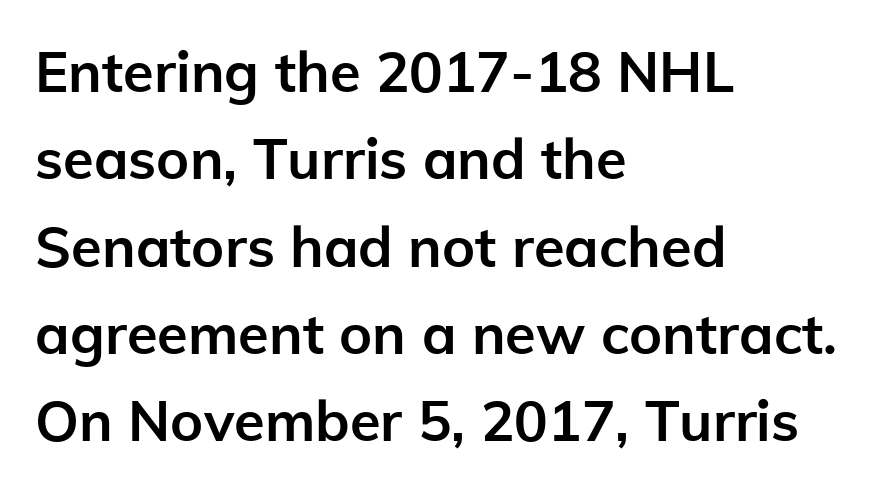
Q: Is the text bold? A: Yes.
Q: Is the text italic (slanted)? A: No, it is upright.
Q: Is the typeface a serif or a sans-serif typeface? A: Sans-serif.
Q: Is the text underlined? A: No.
Q: How is the paragraph aligned? A: Left-aligned.
Q: Is the spacing between letters normal or unusually wide? A: Normal.
Q: Is the spacing between lines tight, normal or loose? A: Normal.
Q: Width (condensed, normal, or wide)? A: Normal.
Q: Stroke contrast? A: Low.
Q: x-height? A: Medium.
Q: Monospaced? A: No.
